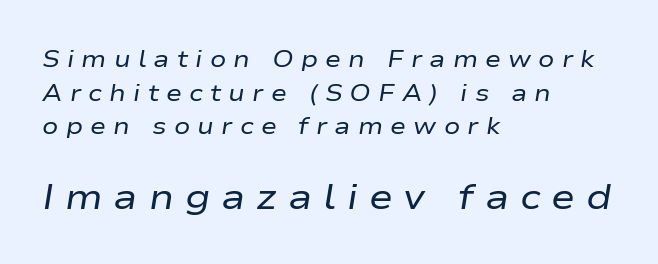
These lines have a slow, spaced-out rhythm from letter to letter. Quick note: underline off. In CSS terms this would be text-align: left. Proportional: the letters do not fall into vertical columns.
